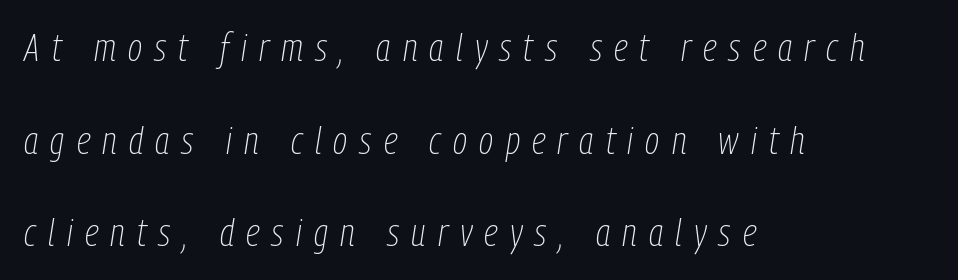
An italicized treatment has been applied to the whole sample. How are the letters spaced? Widely, with obvious added tracking. Every row of glyphs begins at an identical x-position on the left. The characters are drawn with everyday or finer stroke widths.
